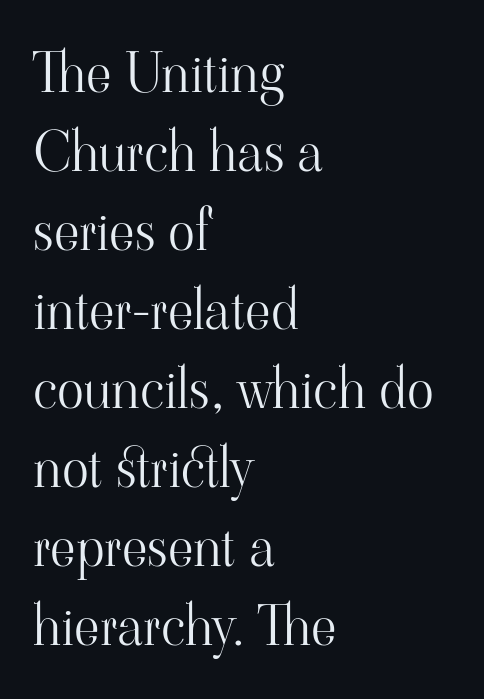
Q: Is the text bold? A: No.
Q: Is the text italic (slanted)? A: No, it is upright.
Q: Is the typeface a serif or a sans-serif typeface? A: Serif.
Q: Is the text underlined? A: No.
Q: How is the paragraph aligned? A: Left-aligned.
Q: Is the spacing between letters normal or unusually wide? A: Normal.
Q: Is the spacing between lines tight, normal or loose? A: Normal.
Q: Width (condensed, normal, or wide)? A: Normal.
Q: Stroke contrast? A: High.
Q: x-height? A: Small.
Q: Monospaced? A: No.
